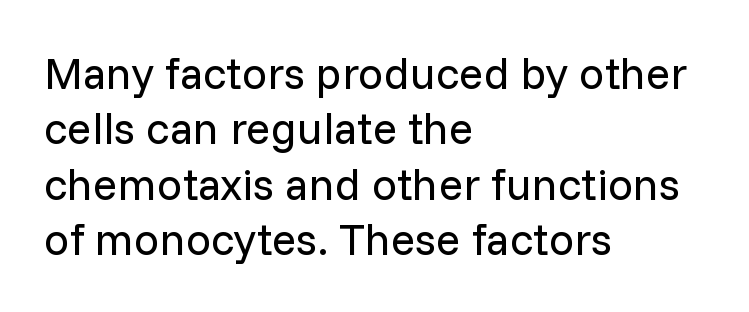
Q: Is the text bold? A: No.
Q: Is the text italic (slanted)? A: No, it is upright.
Q: Is the typeface a serif or a sans-serif typeface? A: Sans-serif.
Q: Is the text underlined? A: No.
Q: How is the paragraph aligned? A: Left-aligned.
Q: Is the spacing between letters normal or unusually wide? A: Normal.
Q: Width (condensed, normal, or wide)? A: Normal.
Q: Stroke contrast? A: Low.
Q: x-height? A: Medium.
Q: Monospaced? A: No.
